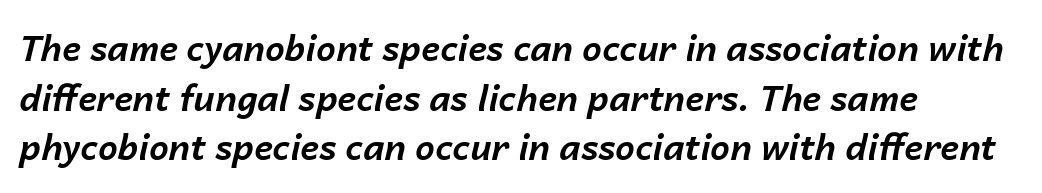
The baseline area is clear. Style check: oblique. Strokes here are thick enough to call this a true bold. Think of a printed novel: that variable character pitch is what you see here. The line-height multiplier appears to be the usual default. The passage shown has conventional tracking throughout.
